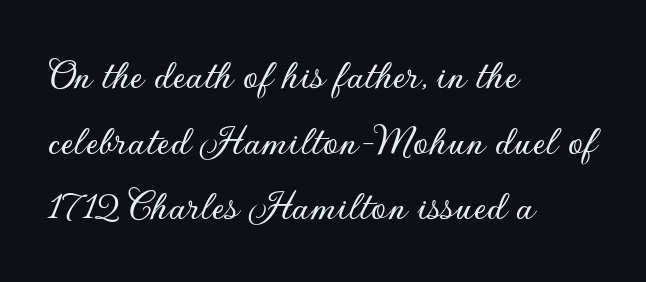
Q: Is the text italic (slanted)? A: Yes.
Q: Is the typeface a serif or a sans-serif typeface? A: Sans-serif.
Q: Is the text underlined? A: No.
Q: How is the paragraph aligned? A: Left-aligned.
Q: Is the spacing between letters normal or unusually wide? A: Normal.
Q: Is the spacing between lines tight, normal or loose? A: Normal.
Q: Width (condensed, normal, or wide)? A: Normal.
Q: Stroke contrast? A: Low.
Q: x-height? A: Small.
Q: Monospaced? A: No.
